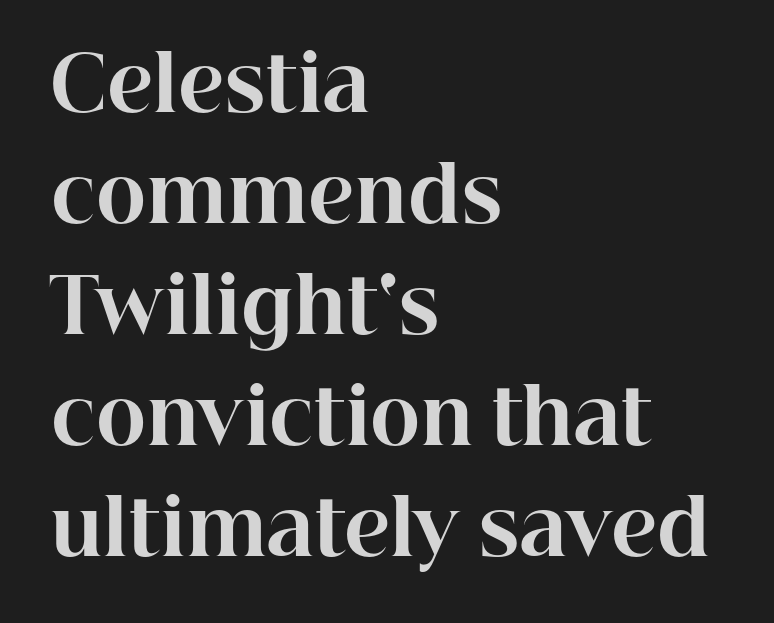
{"serif": "yes", "italic": "no", "bold": "yes", "weight": "bold", "width": "normal", "stroke_contrast": "high", "x_height": "medium", "monospaced": "no", "underline": "no", "align": "left", "line_spacing": "normal", "line_spacing_ratio": 1.46, "letter_spacing": "normal", "letter_spacing_em": 0.0, "glyph_px": 76}
